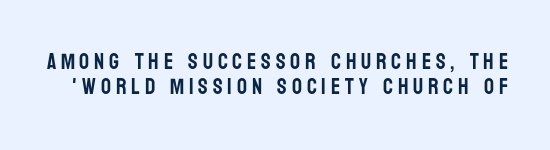
The image shows 22 px text type, upright; set tight line spacing (1.15x), unusually wide letter spacing (+0.22 em), not underlined.
